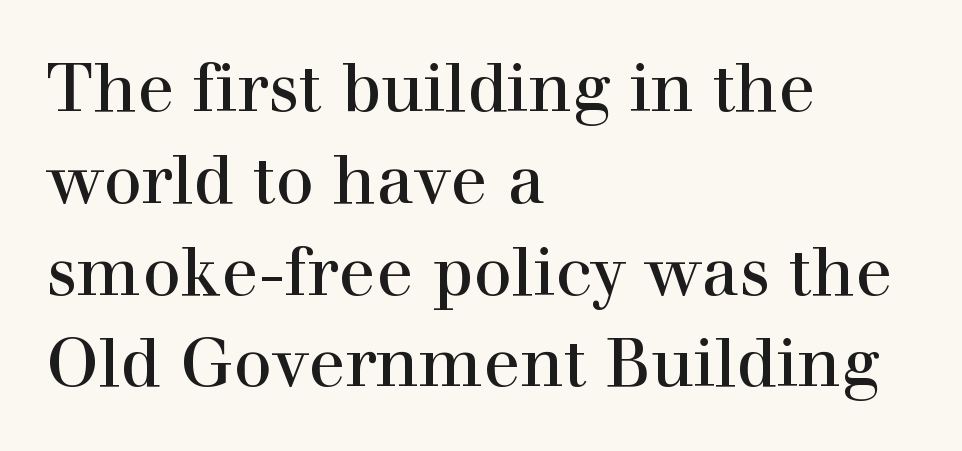
{"serif": "yes", "italic": "no", "width": "normal", "x_height": "medium", "monospaced": "no", "underline": "no", "align": "left", "line_spacing": "normal", "line_spacing_ratio": 1.35, "letter_spacing": "normal", "letter_spacing_em": 0.0, "glyph_px": 68}
